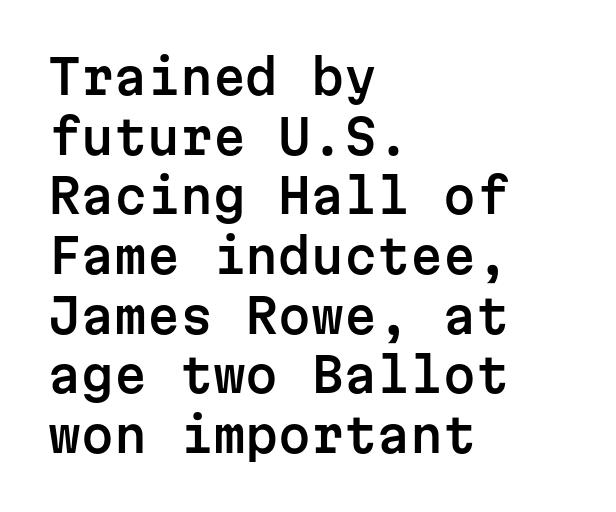
{"serif": "no", "italic": "no", "width": "normal", "stroke_contrast": "low", "x_height": "medium", "monospaced": "yes", "underline": "no", "align": "left", "line_spacing": "normal", "line_spacing_ratio": 1.27, "letter_spacing": "normal", "letter_spacing_em": 0.0, "glyph_px": 47}
